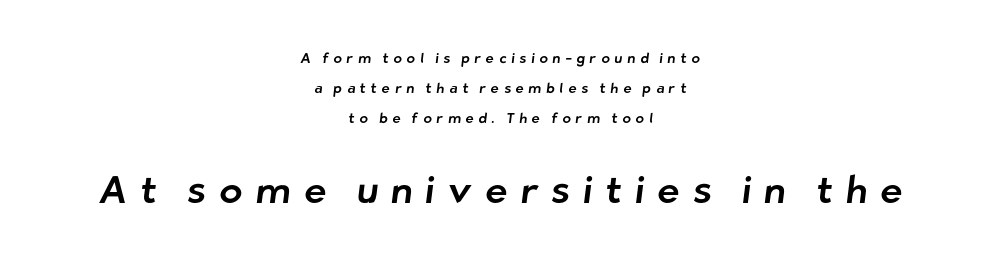
The image shows 38 px sans-serif type; set centered, loose line spacing (2.15x), unusually wide letter spacing (+0.34 em), not underlined; the second (bottom) block is 2.71x larger; low stroke contrast and a medium x-height.
